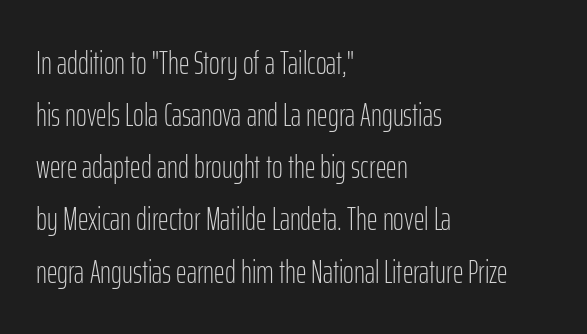
Stem width sits at or under what a default text font uses. Students, note that the glyphs here touch the page at normal intervals. Observe the absence of serifs on each vertical stroke in this sample. Posture: upright roman. The paragraph shown leans on its left margin. Is this a fixed-width face? No — the glyphs have proportional, varying widths.
